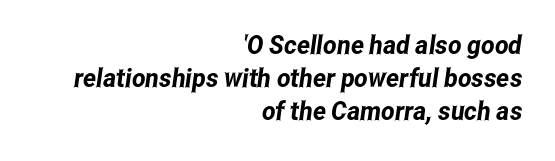
The image shows 26 px text type; set right-aligned, normal line spacing (1.26x), normal letter spacing, not underlined.
